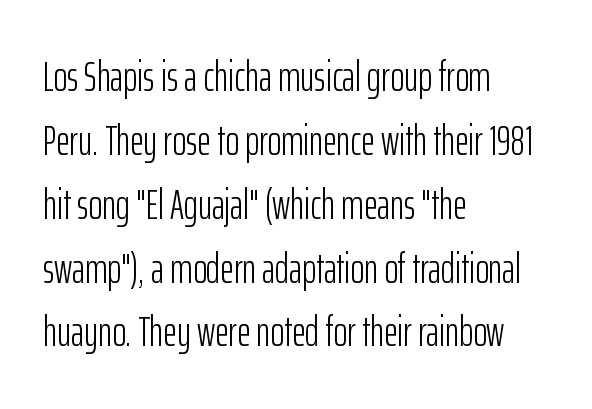
The image shows 42 px light, condensed sans-serif type, upright; set left-aligned, normal line spacing (1.52x), normal letter spacing, not underlined; low stroke contrast and a medium x-height.
